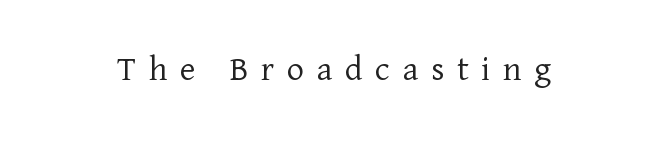
The image shows 37 px light serif type, upright; set unusually wide letter spacing (+0.34 em), not underlined; low stroke contrast and a medium x-height.
